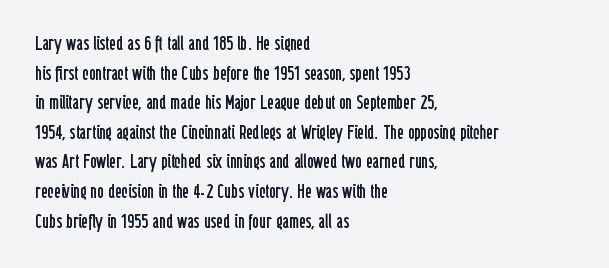
Compared with a typical body face, this is equally light or lighter still. The line texture is even and compact thanks to regular tracking. The space directly below the letters is spotless. Nope, not italic — everything's standing straight.
